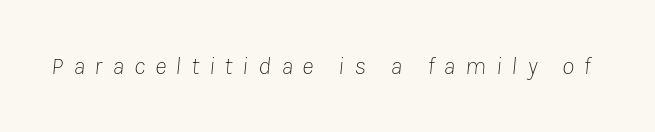
The image shows 25 px text type, italic (leaning right); set unusually wide letter spacing (+0.39 em), not underlined.
